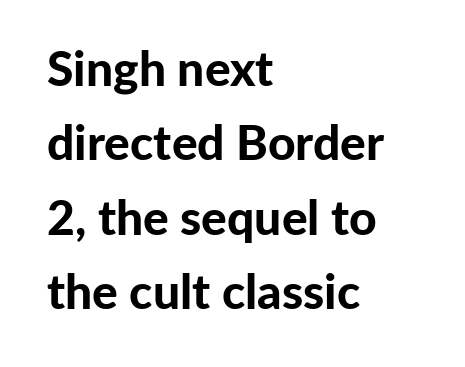
Q: Is the text bold? A: Yes.
Q: Is the text italic (slanted)? A: No, it is upright.
Q: Is the typeface a serif or a sans-serif typeface? A: Sans-serif.
Q: Is the text underlined? A: No.
Q: How is the paragraph aligned? A: Left-aligned.
Q: Is the spacing between letters normal or unusually wide? A: Normal.
Q: Is the spacing between lines tight, normal or loose? A: Normal.
Q: Width (condensed, normal, or wide)? A: Normal.
Q: Stroke contrast? A: Low.
Q: x-height? A: Medium.
Q: Monospaced? A: No.
